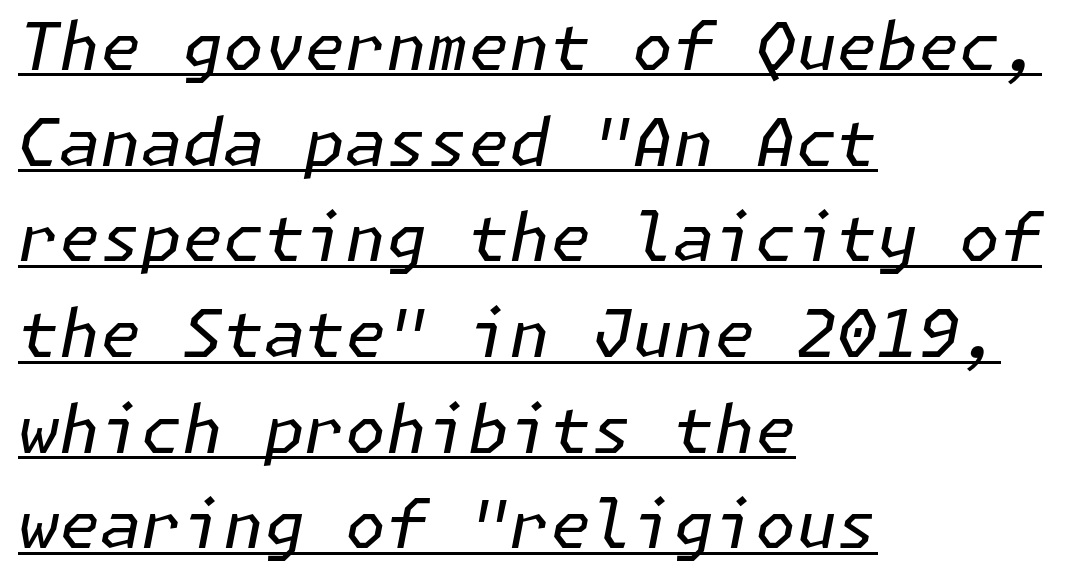
Q: Is the text bold? A: No.
Q: Is the text italic (slanted)? A: Yes, it leans right by about 11 degrees.
Q: Is the text underlined? A: Yes.
Q: How is the paragraph aligned? A: Left-aligned.
Q: Is the spacing between letters normal or unusually wide? A: Normal.
Q: Is the spacing between lines tight, normal or loose? A: Normal.
Q: Width (condensed, normal, or wide)? A: Normal.
Q: Stroke contrast? A: Low.
Q: x-height? A: Medium.
